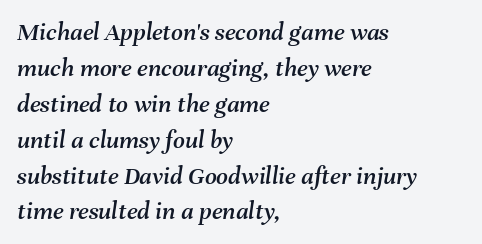
Q: Is the text italic (slanted)? A: Yes, it leans right by about 8 degrees.
Q: Is the text underlined? A: No.
Q: How is the paragraph aligned? A: Left-aligned.
Q: Is the spacing between letters normal or unusually wide? A: Normal.
Q: Is the spacing between lines tight, normal or loose? A: Normal.
